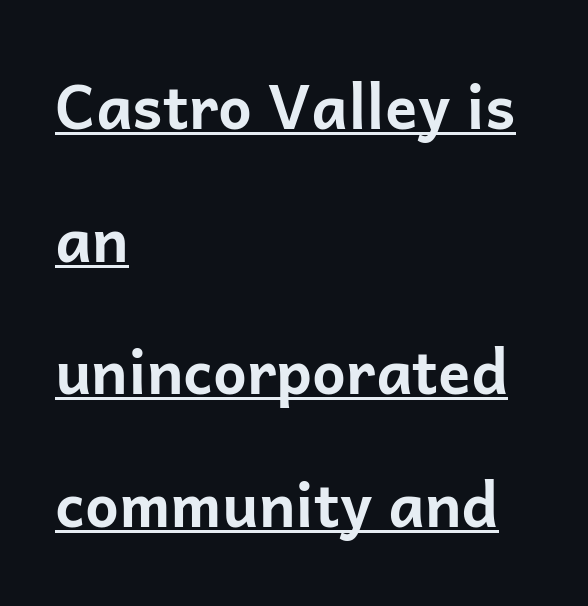
{"serif": "no", "italic": "no", "bold": "yes", "weight": "bold", "width": "normal", "stroke_contrast": "low", "x_height": "medium", "monospaced": "no", "underline": "yes", "align": "left", "line_spacing": "loose", "line_spacing_ratio": 2.21, "letter_spacing": "normal", "letter_spacing_em": 0.0, "glyph_px": 60}
